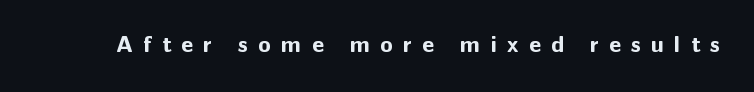
{"italic": "no", "bold": "yes", "underline": "no", "letter_spacing": "wide", "letter_spacing_em": 0.45, "glyph_px": 23}
